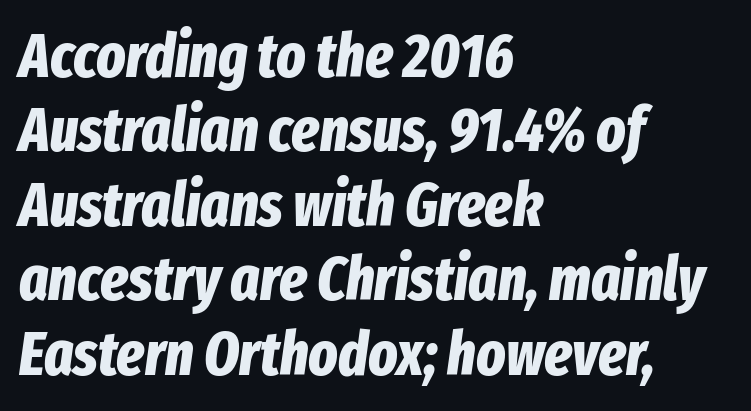
These lines are rendered in a variable-pitch font. The passage shown leans; its letterforms are oblique. In CSS terms this would be text-align: left. The rendering uses a bold face; every stroke is thick and dark. Just letters on the line, the space beneath them empty.
